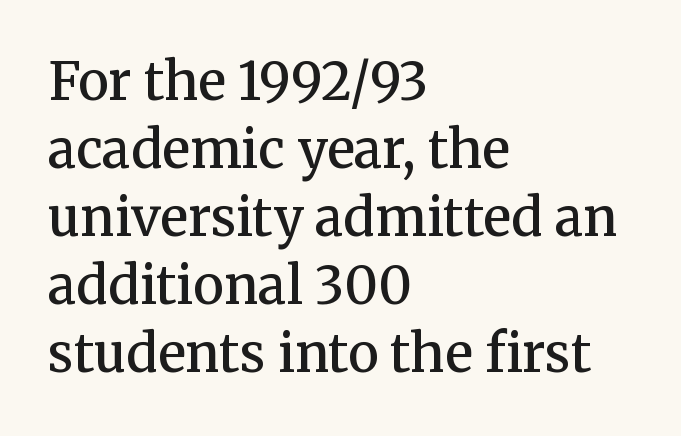
{"serif": "yes", "italic": "no", "bold": "semi", "weight": "semibold", "width": "normal", "stroke_contrast": "medium", "x_height": "medium", "monospaced": "no", "underline": "no", "align": "left", "line_spacing": "normal", "line_spacing_ratio": 1.31, "letter_spacing": "normal", "letter_spacing_em": 0.0, "glyph_px": 52}
